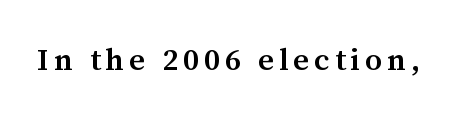
{"serif": "yes", "italic": "no", "bold": "semi", "weight": "semibold", "width": "normal", "stroke_contrast": "medium", "x_height": "medium", "monospaced": "no", "underline": "no", "glyph_px": 31}
